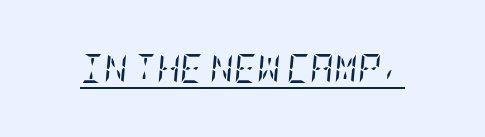
{"serif": "yes", "italic": "yes", "lean": "right", "slant_degrees": 5, "bold": "no", "weight": "regular", "width": "condensed", "stroke_contrast": "low", "x_height": "large", "underline": "yes", "letter_spacing": "normal", "letter_spacing_em": 0.0, "glyph_px": 29}
